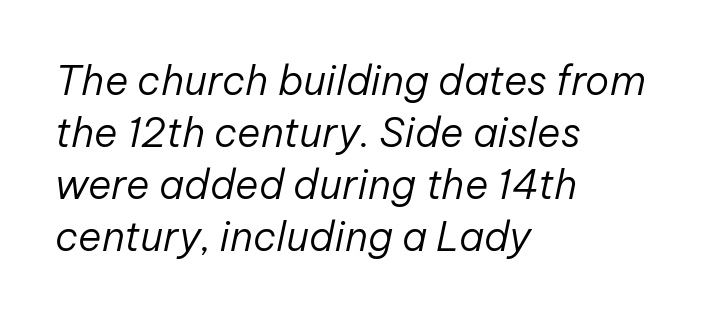
The image shows 40 px regular-weight type, italic (leaning right); set left-aligned, normal line spacing (1.3x), normal letter spacing, not underlined; low stroke contrast and a medium x-height.
